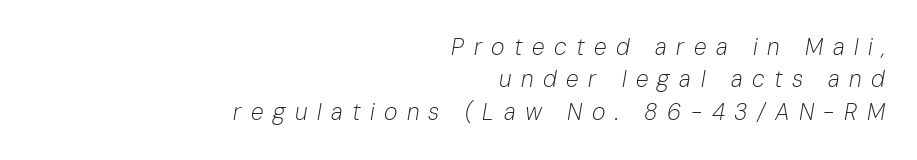
Q: Is the text bold? A: No.
Q: Is the text italic (slanted)? A: Yes, it leans right by about 10 degrees.
Q: Is the text underlined? A: No.
Q: How is the paragraph aligned? A: Right-aligned.
Q: Is the spacing between letters normal or unusually wide? A: Unusually wide.
Q: Is the spacing between lines tight, normal or loose? A: Normal.
